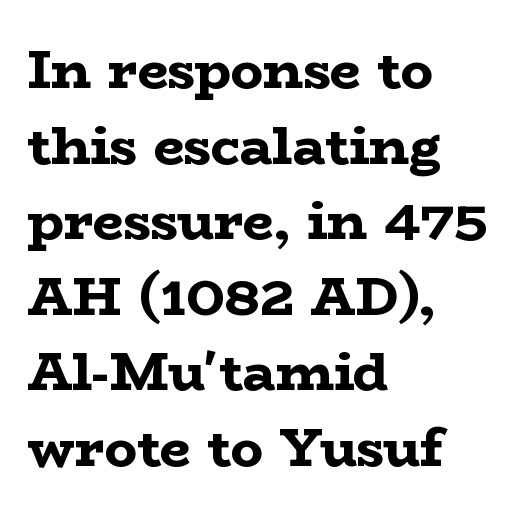
Q: Is the text bold? A: Yes.
Q: Is the text italic (slanted)? A: No, it is upright.
Q: Is the typeface a serif or a sans-serif typeface? A: Serif.
Q: Is the text underlined? A: No.
Q: How is the paragraph aligned? A: Left-aligned.
Q: Is the spacing between letters normal or unusually wide? A: Normal.
Q: Is the spacing between lines tight, normal or loose? A: Normal.
Q: Width (condensed, normal, or wide)? A: Wide.
Q: Stroke contrast? A: Low.
Q: x-height? A: Medium.
Q: Monospaced? A: No.
